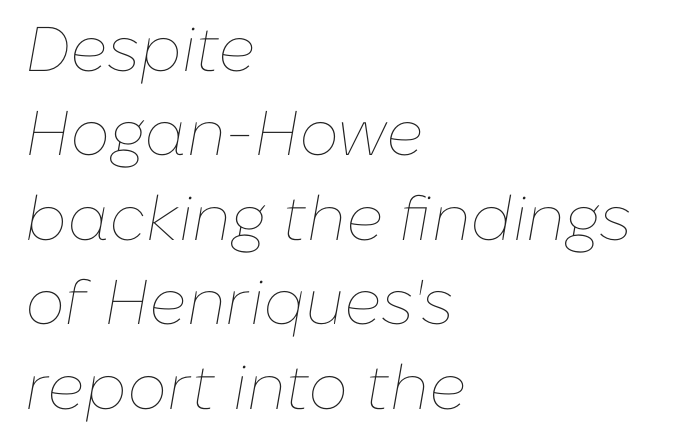
{"italic": "yes", "lean": "right", "slant_degrees": 10, "bold": "no", "weight": "thin", "width": "normal", "stroke_contrast": "low", "x_height": "medium", "monospaced": "no", "underline": "no", "align": "left", "line_spacing": "normal", "line_spacing_ratio": 1.34, "letter_spacing": "normal", "letter_spacing_em": 0.0, "glyph_px": 63}
